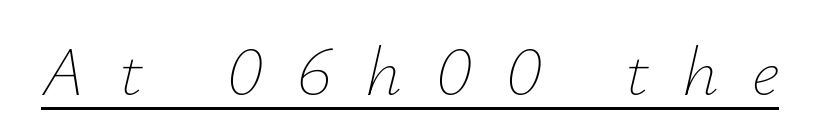
Observe the lean: these are italic letterforms. The strokes carry an ordinary text weight at most. Underline: present. Students, note that the glyphs here are deliberately spaced far apart. The face used here is proportionally spaced, like ordinary book or web type.
